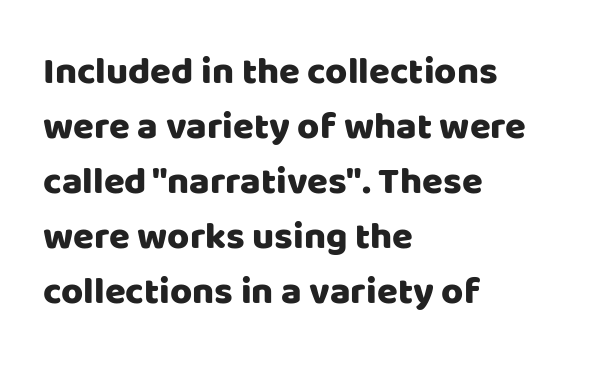
Regarding leading, the lines here are spaced in the standard way. Varying glyph widths throughout — classic text-font behaviour. The passage shown is typeset with a sans-serif family. Casual observation: everything's shoved over to the left.
